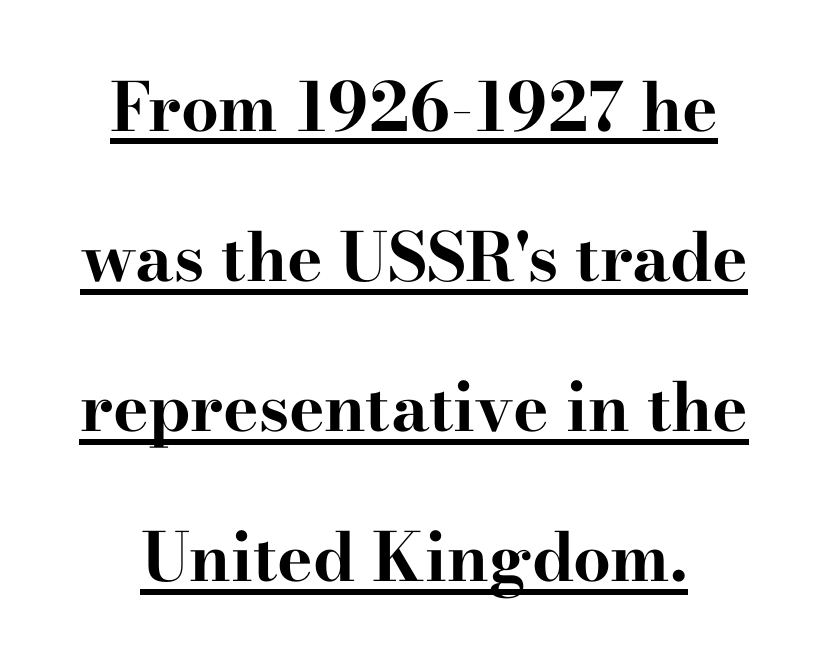
The image shows 67 px bold, wide serif type, upright; set centered, loose line spacing (2.24x), normal letter spacing, underlined; high stroke contrast and a small x-height.
